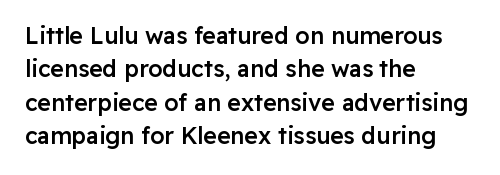
The line-height multiplier appears to be the usual default. The type is set solid horizontally, with unmodified tracking. This rendering uses left alignment, leaving the right contour irregular. Posture: vertical. Underlining? Definitely not there. The sample has been set in demibold, a notch under bold.
